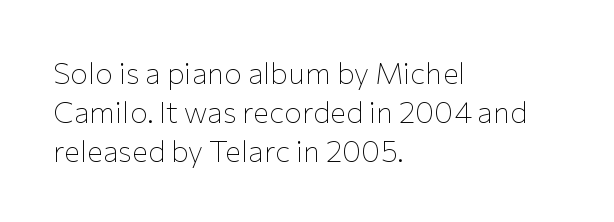
The image shows 30 px thin sans-serif type, upright; set left-aligned, normal line spacing (1.3x), normal letter spacing, not underlined; low stroke contrast and a medium x-height.
